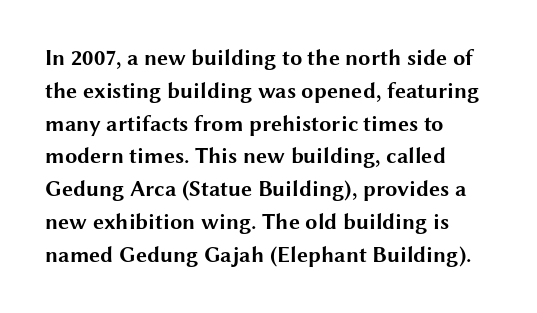
The image shows 22 px bold type, upright; set left-aligned, normal line spacing (1.49x), normal letter spacing, not underlined.
